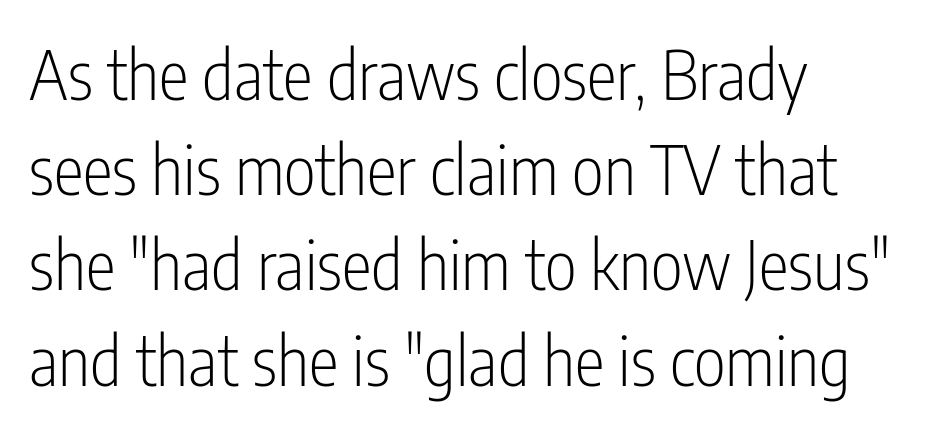
The paragraph has a hard left edge and a soft right edge. Character widths vary here, with narrow letters taking less room than wide ones. Each word holds together tightly as a unit, with standard inter-letter gaps. Line spacing here is normal. When letters stand straight like this, we call the style roman or upright. No word sits above an underline.
